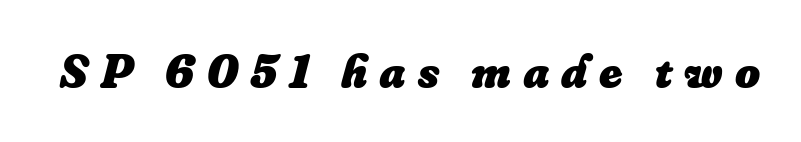
The image shows 48 px heavy type, italic (leaning right); set unusually wide letter spacing (+0.25 em), not underlined; low stroke contrast and a small x-height.
